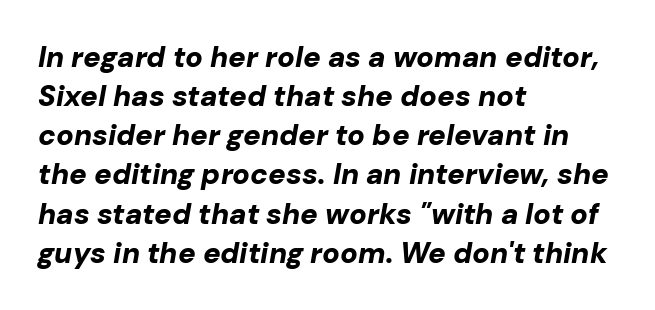
Q: Is the text bold? A: Yes.
Q: Is the text italic (slanted)? A: Yes, it leans right by about 10 degrees.
Q: Is the text underlined? A: No.
Q: How is the paragraph aligned? A: Left-aligned.
Q: Is the spacing between letters normal or unusually wide? A: Normal.
Q: Is the spacing between lines tight, normal or loose? A: Normal.
Q: Width (condensed, normal, or wide)? A: Normal.
Q: Stroke contrast? A: Low.
Q: x-height? A: Medium.
Q: Monospaced? A: No.
